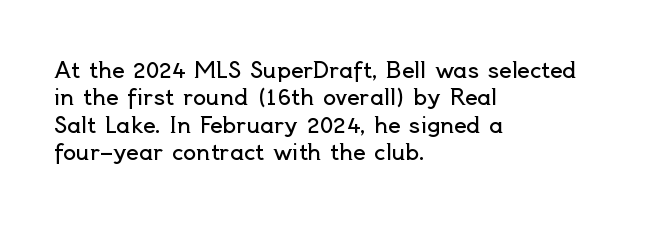
Q: Is the text bold? A: No.
Q: Is the text italic (slanted)? A: No, it is upright.
Q: Is the text underlined? A: No.
Q: How is the paragraph aligned? A: Left-aligned.
Q: Is the spacing between letters normal or unusually wide? A: Normal.
Q: Is the spacing between lines tight, normal or loose? A: Normal.
